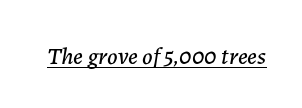
The image shows 24 px text type, italic (leaning right); set normal letter spacing, underlined.
